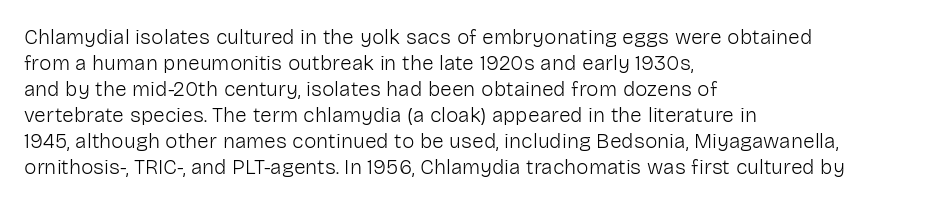
{"italic": "no", "bold": "no", "underline": "no", "align": "left", "line_spacing_ratio": 1.24, "letter_spacing": "normal", "letter_spacing_em": 0.0, "glyph_px": 21}
